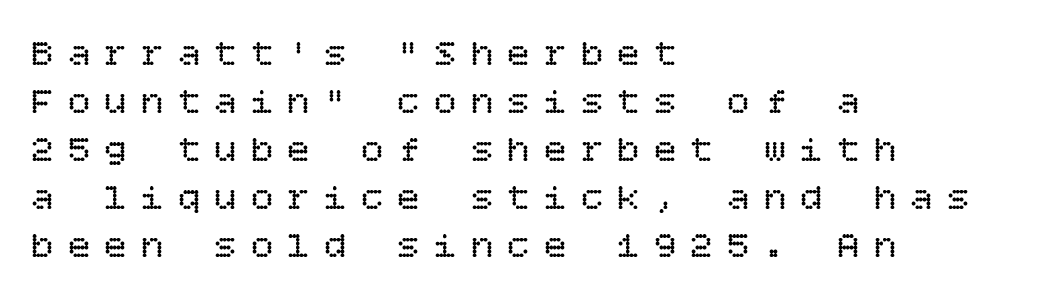
Q: Is the text bold? A: No.
Q: Is the text italic (slanted)? A: No, it is upright.
Q: Is the text underlined? A: No.
Q: How is the paragraph aligned? A: Left-aligned.
Q: Is the spacing between letters normal or unusually wide? A: Unusually wide.
Q: Is the spacing between lines tight, normal or loose? A: Normal.
Q: Width (condensed, normal, or wide)? A: Normal.
Q: Stroke contrast? A: Low.
Q: x-height? A: Large.
